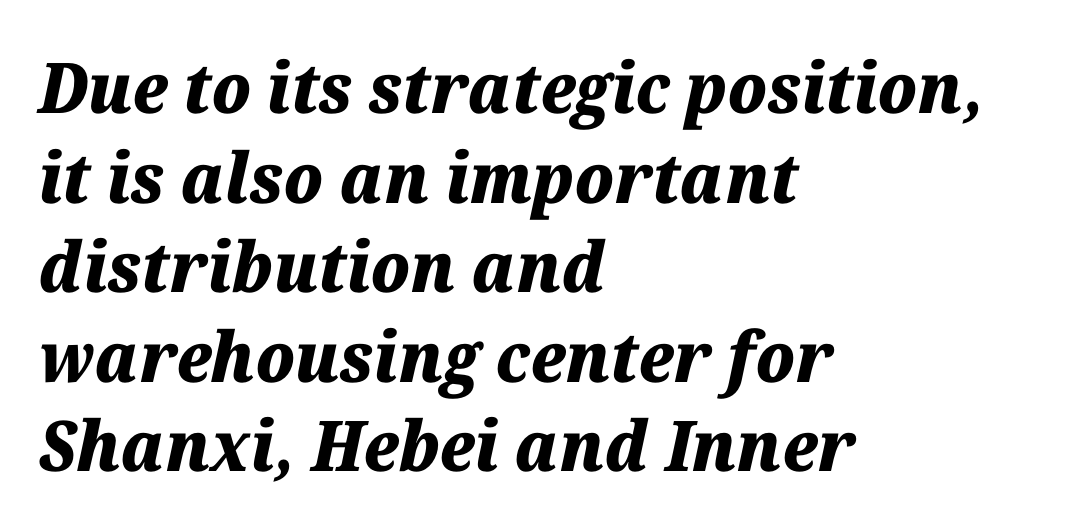
Line starts are locked; line ends wander. Any mark beneath the type? The region is blank. These lines carry a lot of weight — the face is fully bold. This sample has the flowing, uneven cadence of proportional lettering.
